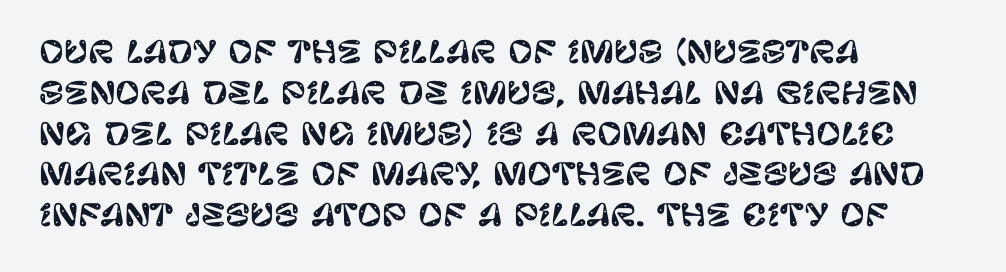
Regarding leading, the lines here are spaced in the standard way. Here the glyphs are tracked normally, forming tight word shapes. Note the varied advance widths — an 'i' is clearly narrower than an 'm'. The string is rendered with underlining switched off.
